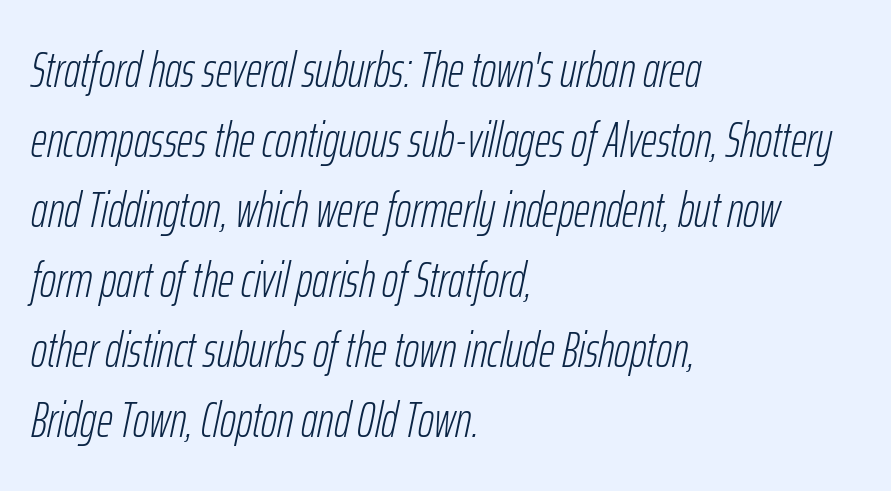
{"italic": "yes", "lean": "right", "slant_degrees": 12, "bold": "no", "weight": "light", "width": "condensed", "stroke_contrast": "low", "x_height": "medium", "monospaced": "no", "underline": "no", "align": "left", "line_spacing": "normal", "line_spacing_ratio": 1.43, "letter_spacing": "normal", "letter_spacing_em": 0.0, "glyph_px": 49}
